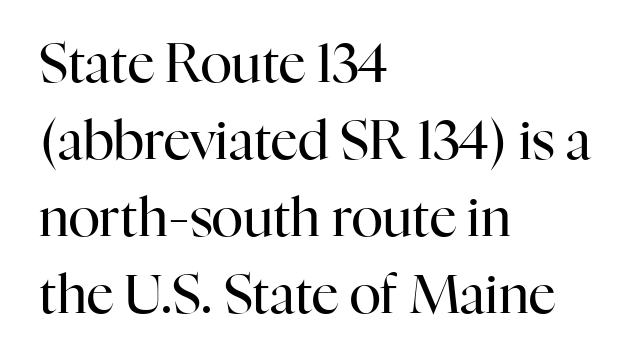
Horizontal bands of white between lines are of average thickness. The lettering stays uniformly vertical, giving the passage a roman look. All the whitespace from short lines collects on the right. Yep, those are serifs on the letters. The zone under the glyphs is completely vacant. Tracking here is standard; glyphs follow each other at the usual distance.
